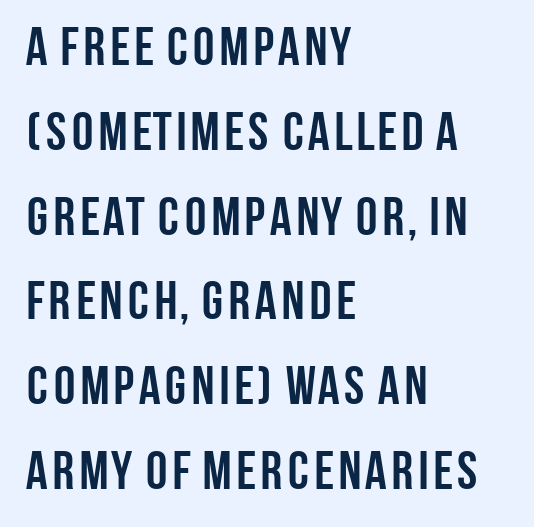
Q: Is the text bold? A: Yes.
Q: Is the text italic (slanted)? A: No, it is upright.
Q: Is the typeface a serif or a sans-serif typeface? A: Sans-serif.
Q: Is the text underlined? A: No.
Q: How is the paragraph aligned? A: Left-aligned.
Q: Is the spacing between letters normal or unusually wide? A: Normal.
Q: Is the spacing between lines tight, normal or loose? A: Normal.
Q: Width (condensed, normal, or wide)? A: Condensed.
Q: Stroke contrast? A: Low.
Q: x-height? A: Large.
Q: Monospaced? A: No.
